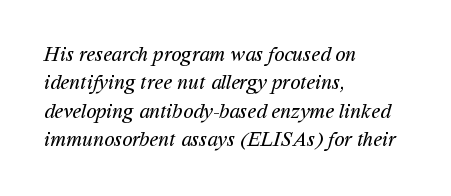
The specimen omits any rule beneath the text block's lines. The setting favours the left margin, as ordinary paragraphs usually do. How are the letters spaced? Ordinarily, with no added tracking. The passage shown stacks its lines at a standard gap.
